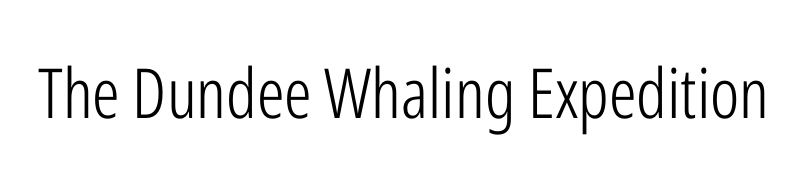
The image shows 69 px light, condensed sans-serif type, upright; set normal letter spacing, not underlined; low stroke contrast and a medium x-height.
